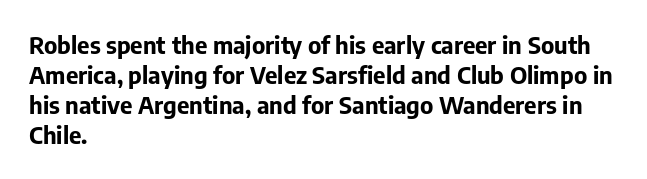
{"italic": "no", "bold": "yes", "underline": "no", "align": "left", "line_spacing": "normal", "line_spacing_ratio": 1.25, "letter_spacing": "normal", "letter_spacing_em": 0.0, "glyph_px": 24}
